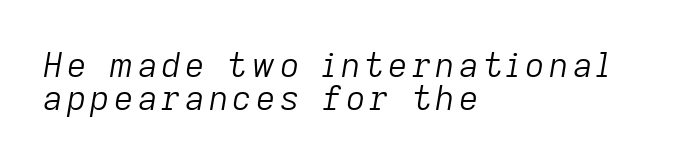
Q: Is the text bold? A: No.
Q: Is the text italic (slanted)? A: Yes, it leans right by about 9 degrees.
Q: Is the text underlined? A: No.
Q: How is the paragraph aligned? A: Left-aligned.
Q: Is the spacing between lines tight, normal or loose? A: Tight.
Q: Width (condensed, normal, or wide)? A: Normal.
Q: Stroke contrast? A: Low.
Q: x-height? A: Medium.
Q: Monospaced? A: No.
